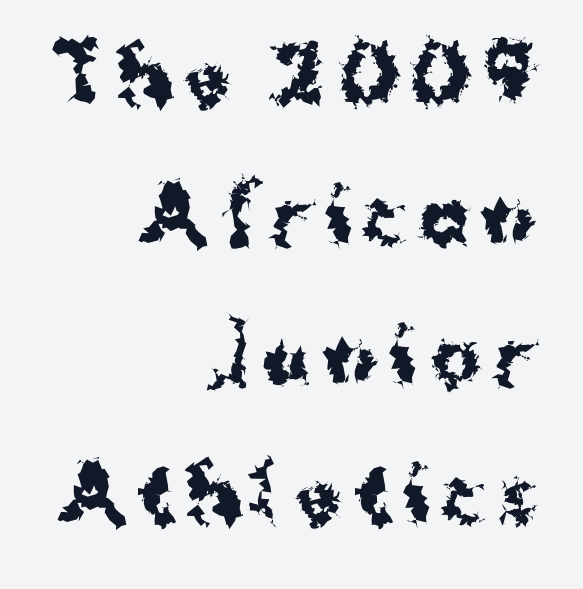
The image shows 75 px bold sans-serif type, upright; set right-aligned, line spacing 1.86x, not underlined; medium stroke contrast and a medium x-height.
